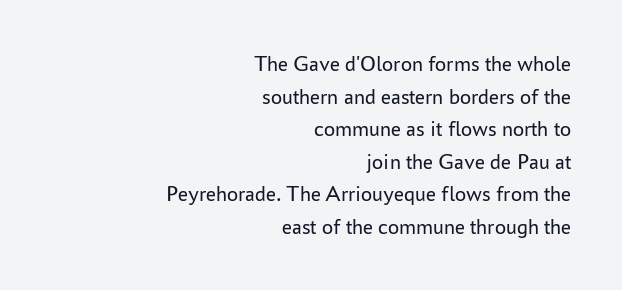
Standard letterfit; no display-style spreading of the glyphs. This sample keeps an unexceptional amount of space between lines. Visually the block forms a straight wall on the right and a jagged coastline on the left. Is there any slant? The stems are plumb. Bare-footed words on every line.
